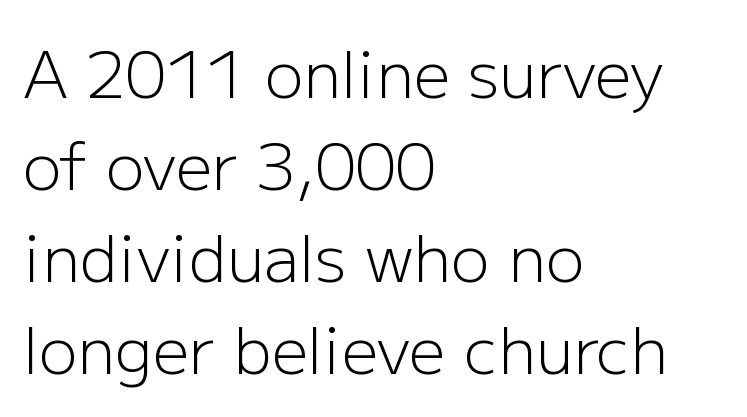
The image shows 64 px light sans-serif type, upright; set left-aligned, normal line spacing (1.44x), normal letter spacing, not underlined; low stroke contrast and a medium x-height.
